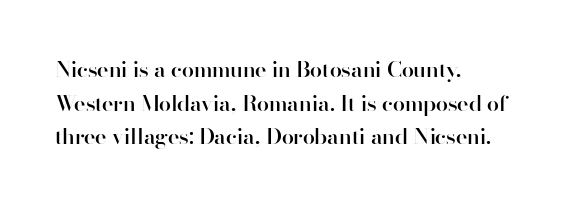
Q: Is the text bold? A: Semi-bold.
Q: Is the text italic (slanted)? A: No, it is upright.
Q: Is the text underlined? A: No.
Q: How is the paragraph aligned? A: Left-aligned.
Q: Is the spacing between letters normal or unusually wide? A: Normal.
Q: Is the spacing between lines tight, normal or loose? A: Normal.
